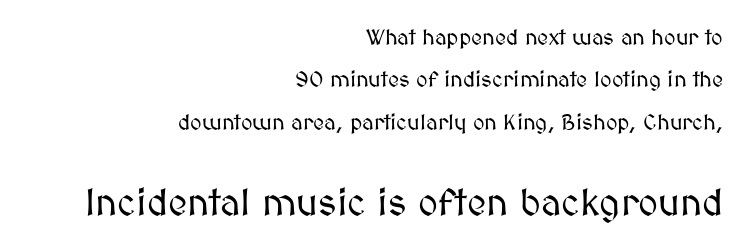
{"italic": "no", "width": "normal", "stroke_contrast": "medium", "x_height": "medium", "monospaced": "no", "underline": "no", "align": "right", "line_spacing": "loose", "line_spacing_ratio": 1.93, "letter_spacing": "normal", "letter_spacing_em": 0.0, "larger_block": "second", "size_ratio": 1.73, "glyph_px": 38}
